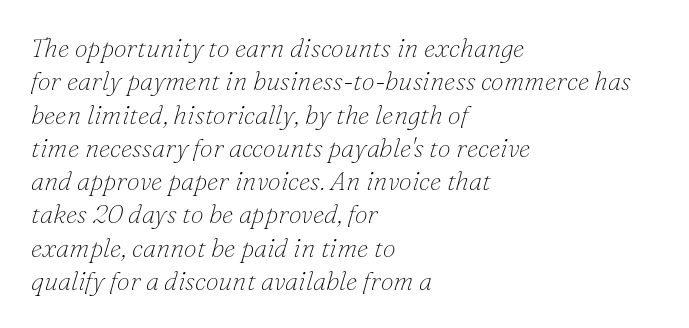
Q: Is the text bold? A: No.
Q: Is the text italic (slanted)? A: Yes, it leans right by about 16 degrees.
Q: Is the text underlined? A: No.
Q: How is the paragraph aligned? A: Left-aligned.
Q: Is the spacing between letters normal or unusually wide? A: Normal.
Q: Is the spacing between lines tight, normal or loose? A: Normal.
